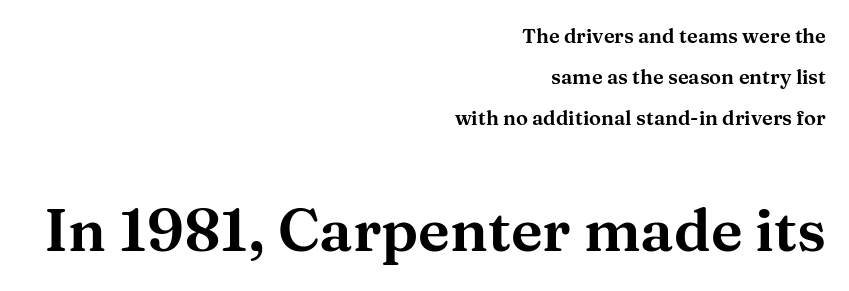
Leading: increased. Line endings align vertically; line beginnings do not. Style check: upright. Decoration check: the copy has no underline. Do the characters align in a grid? No, the font is proportional. Which of the two is more prominent by size? The second, at the bottom.
